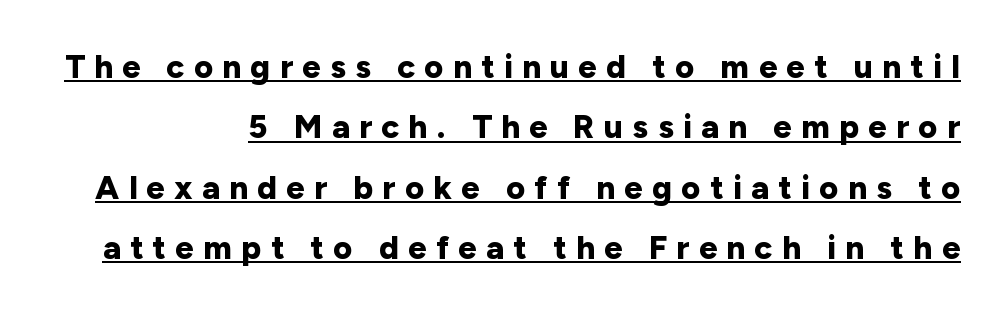
{"serif": "no", "italic": "no", "bold": "yes", "weight": "bold", "width": "normal", "stroke_contrast": "low", "x_height": "medium", "monospaced": "no", "underline": "yes", "line_spacing_ratio": 1.83, "letter_spacing": "wide", "letter_spacing_em": 0.28, "glyph_px": 33}
